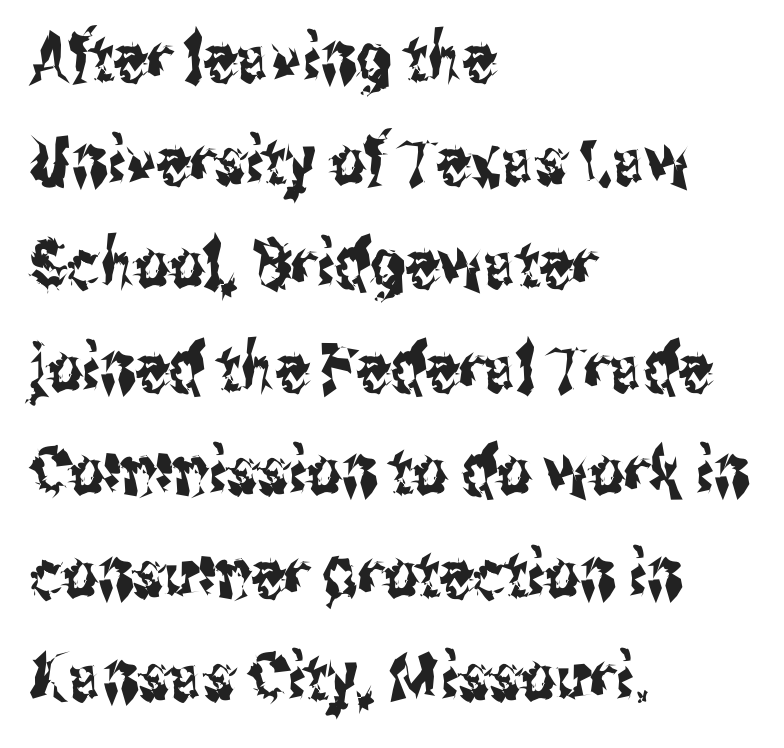
The font family rendered here belongs to the sans-serif group. Anything drawn beneath the words? Only blank space. Casual observation: everything's shoved over to the left. Here the designer chose a conventional face with non-uniform glyph widths. How are the letters spaced? Ordinarily, with no added tracking. The font's upright variant was chosen for this text.
